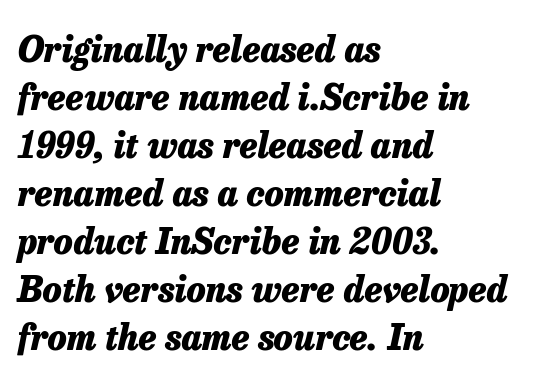
The zone under the glyphs is completely vacant. In terms of posture, this sample is oblique. The rendering keeps characters at their native spacing. Think of a printed novel: that variable character pitch is what you see here. How heavy is the stroke? Heavy — this is a bold. Is there much room between lines? A standard amount, neither cramped nor airy.
